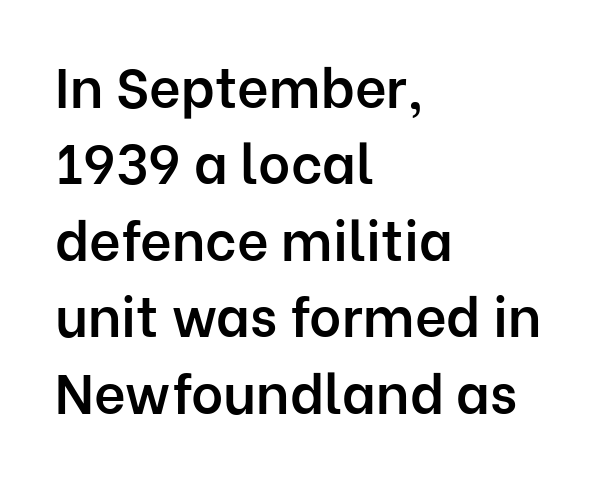
Q: Is the text bold? A: Semi-bold.
Q: Is the text italic (slanted)? A: No, it is upright.
Q: Is the typeface a serif or a sans-serif typeface? A: Sans-serif.
Q: Is the text underlined? A: No.
Q: How is the paragraph aligned? A: Left-aligned.
Q: Is the spacing between letters normal or unusually wide? A: Normal.
Q: Is the spacing between lines tight, normal or loose? A: Normal.
Q: Width (condensed, normal, or wide)? A: Normal.
Q: Stroke contrast? A: Low.
Q: x-height? A: Medium.
Q: Monospaced? A: No.
